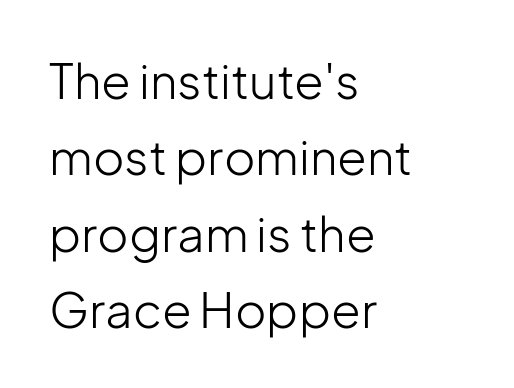
The image shows 48 px light sans-serif type, upright; set left-aligned, normal line spacing (1.59x), normal letter spacing, not underlined; low stroke contrast and a medium x-height.
